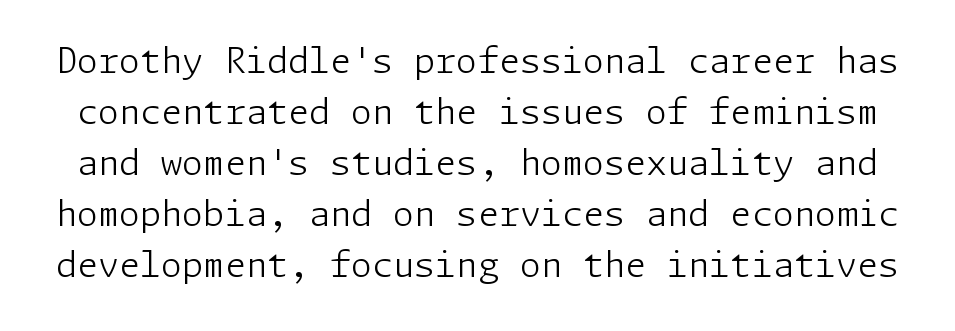
{"serif": "no", "italic": "no", "bold": "no", "weight": "light", "width": "normal", "stroke_contrast": "low", "x_height": "medium", "underline": "no", "line_spacing": "normal", "line_spacing_ratio": 1.5, "letter_spacing": "normal", "letter_spacing_em": 0.0, "glyph_px": 34}
